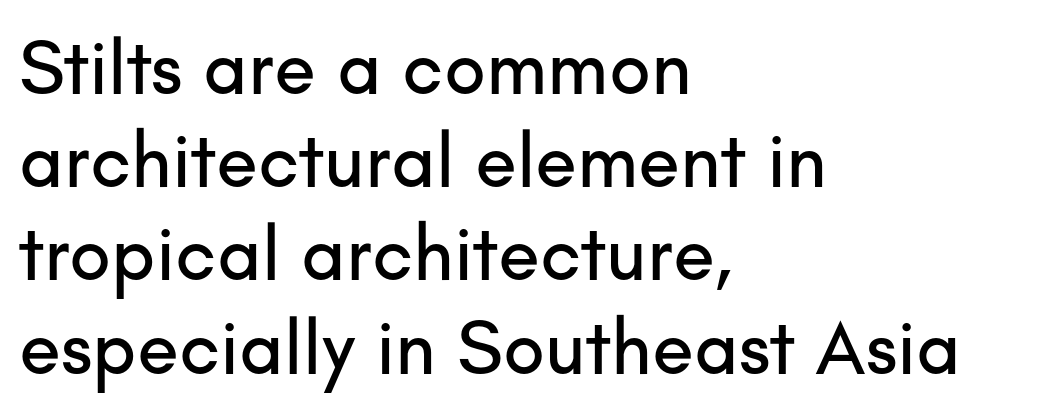
Designer's note — italics off, roman on. Caption: standard tracking, unaltered. Type style note: lacks serifs. The words here are not underlined. Caption: multi-line text, flush left, ragged right. Varying glyph widths throughout — classic text-font behaviour.
